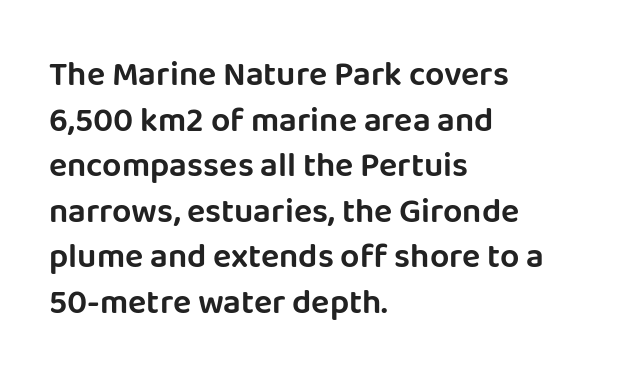
Q: Is the text italic (slanted)? A: No, it is upright.
Q: Is the typeface a serif or a sans-serif typeface? A: Sans-serif.
Q: Is the text underlined? A: No.
Q: How is the paragraph aligned? A: Left-aligned.
Q: Is the spacing between letters normal or unusually wide? A: Normal.
Q: Is the spacing between lines tight, normal or loose? A: Normal.
Q: Width (condensed, normal, or wide)? A: Normal.
Q: Stroke contrast? A: Low.
Q: x-height? A: Large.
Q: Monospaced? A: No.
